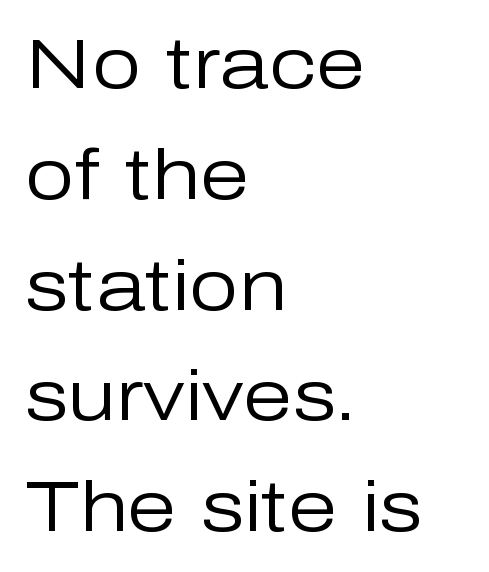
The image shows 71 px regular-weight sans-serif type, upright; set left-aligned, normal line spacing (1.56x), normal letter spacing, not underlined; low stroke contrast and a medium x-height.
